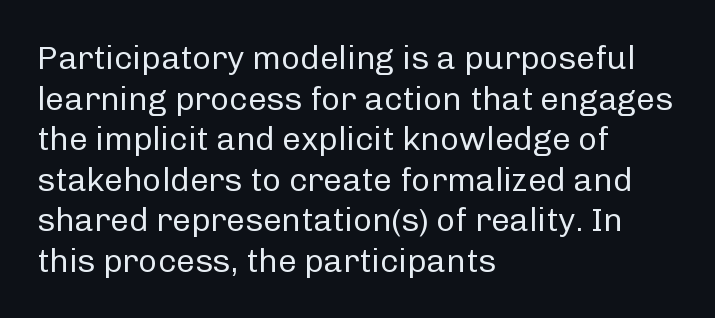
Q: Is the text bold? A: No.
Q: Is the text italic (slanted)? A: No, it is upright.
Q: Is the typeface a serif or a sans-serif typeface? A: Sans-serif.
Q: Is the text underlined? A: No.
Q: How is the paragraph aligned? A: Left-aligned.
Q: Is the spacing between letters normal or unusually wide? A: Normal.
Q: Width (condensed, normal, or wide)? A: Normal.
Q: Stroke contrast? A: Low.
Q: x-height? A: Medium.
Q: Monospaced? A: No.
